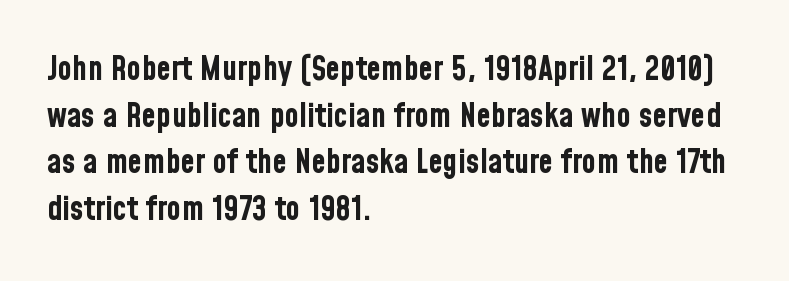
{"serif": "no", "italic": "no", "bold": "yes", "weight": "bold", "width": "condensed", "stroke_contrast": "low", "x_height": "medium", "monospaced": "no", "underline": "no", "align": "left", "line_spacing": "normal", "line_spacing_ratio": 1.41, "letter_spacing": "normal", "letter_spacing_em": 0.0, "glyph_px": 33}
